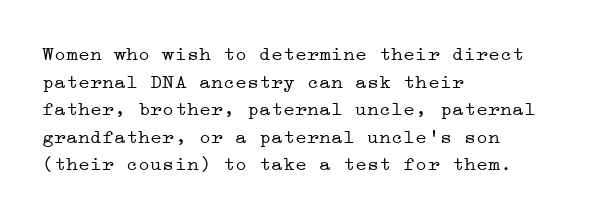
The image shows 20 px text type, upright; set left-aligned, normal line spacing (1.38x), normal letter spacing, not underlined.
